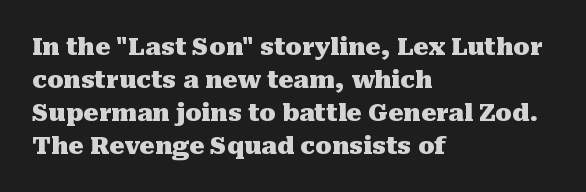
{"italic": "no", "bold": "yes", "underline": "no", "align": "left", "line_spacing": "normal", "line_spacing_ratio": 1.37, "letter_spacing": "normal", "letter_spacing_em": 0.0, "glyph_px": 24}
